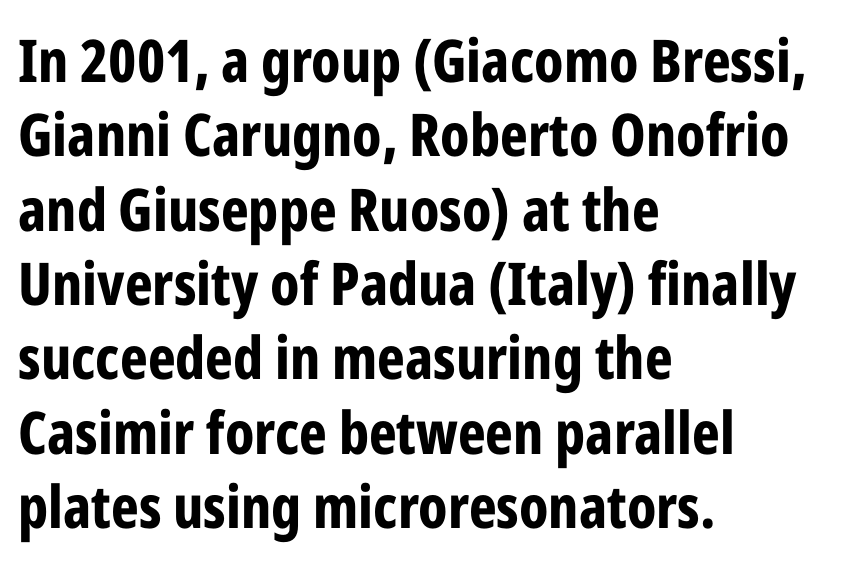
The image shows 59 px bold, condensed sans-serif type, upright; set left-aligned, normal line spacing (1.26x), normal letter spacing, not underlined; low stroke contrast and a medium x-height.
